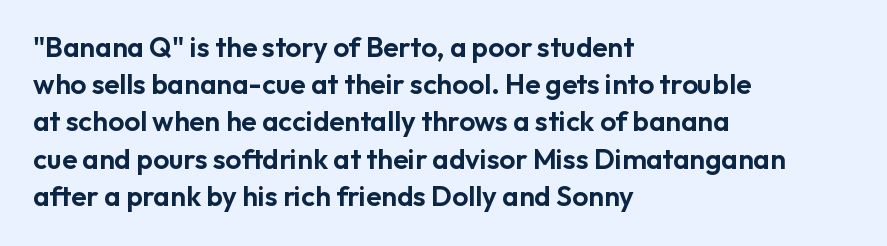
Letterform terminals end flat and unadorned throughout the passage. Upright lettering throughout. A typesetter would call this proportional, since set widths differ per character. Letter spacing: default. The block of text has a typical density, with ordinary space between rows.
